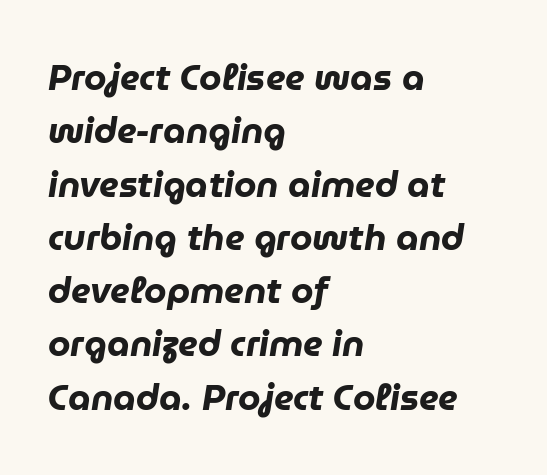
The whole block is typeset with a tilt. The rendering uses a moderate line-height, typical for paragraphs. Default kerning and tracking; the words read as compact shapes. Strong, thick strokes mark this as bold type. A typesetter would call this proportional, since set widths differ per character.
